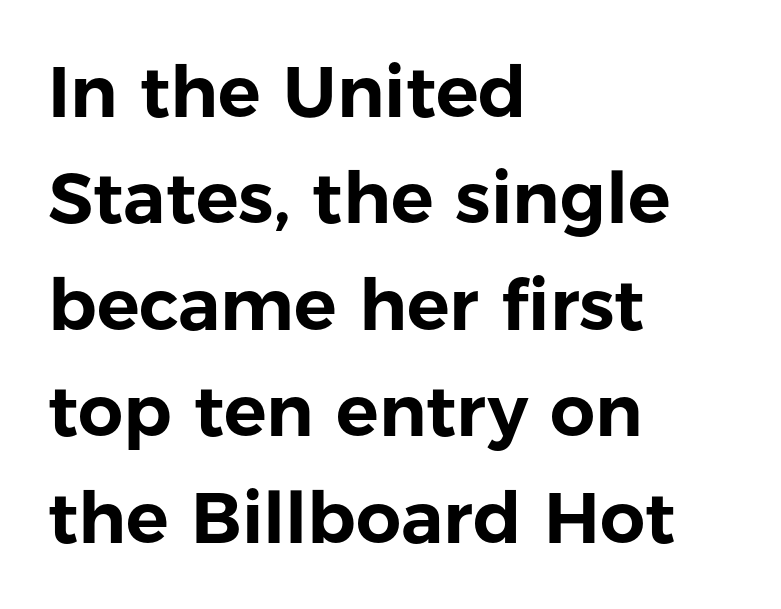
Q: Is the text italic (slanted)? A: No, it is upright.
Q: Is the typeface a serif or a sans-serif typeface? A: Sans-serif.
Q: Is the text underlined? A: No.
Q: How is the paragraph aligned? A: Left-aligned.
Q: Is the spacing between letters normal or unusually wide? A: Normal.
Q: Is the spacing between lines tight, normal or loose? A: Normal.
Q: Width (condensed, normal, or wide)? A: Normal.
Q: Stroke contrast? A: Low.
Q: x-height? A: Medium.
Q: Monospaced? A: No.
